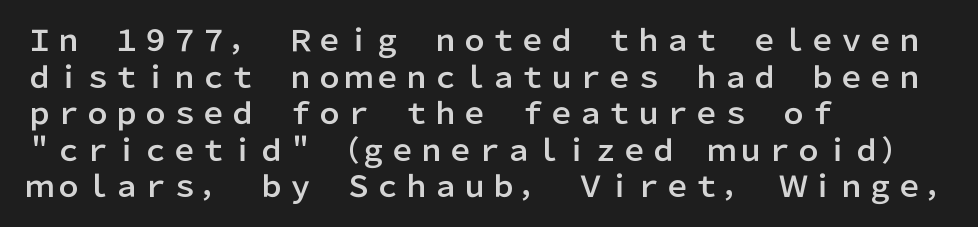
{"serif": "no", "italic": "no", "width": "normal", "stroke_contrast": "low", "x_height": "medium", "monospaced": "no", "underline": "no", "align": "left", "line_spacing": "normal", "line_spacing_ratio": 1.26, "letter_spacing": "normal", "letter_spacing_em": 0.0, "glyph_px": 29}
